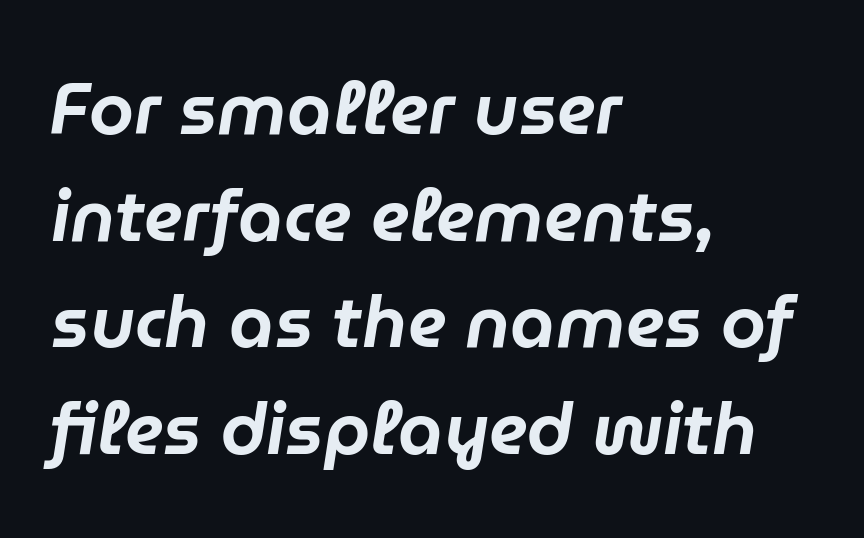
Q: Is the text italic (slanted)? A: Yes, it leans right by about 9 degrees.
Q: Is the text underlined? A: No.
Q: How is the paragraph aligned? A: Left-aligned.
Q: Is the spacing between letters normal or unusually wide? A: Normal.
Q: Is the spacing between lines tight, normal or loose? A: Normal.
Q: Width (condensed, normal, or wide)? A: Normal.
Q: Stroke contrast? A: Low.
Q: x-height? A: Medium.
Q: Monospaced? A: No.
